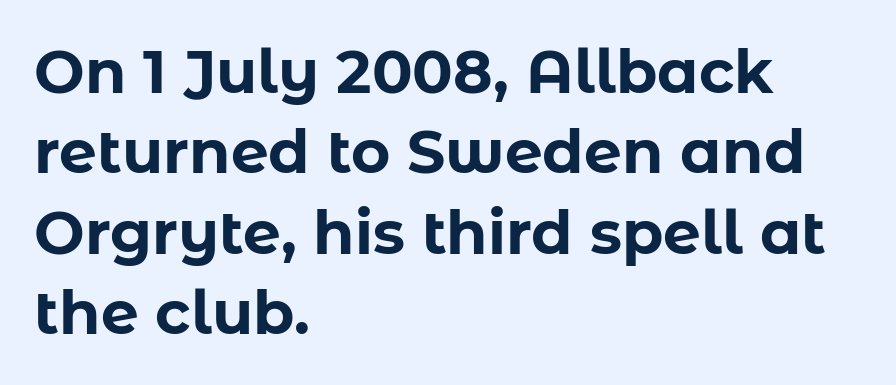
The image shows 60 px bold sans-serif type, upright; set left-aligned, normal line spacing (1.34x), normal letter spacing, not underlined; low stroke contrast and a medium x-height.
